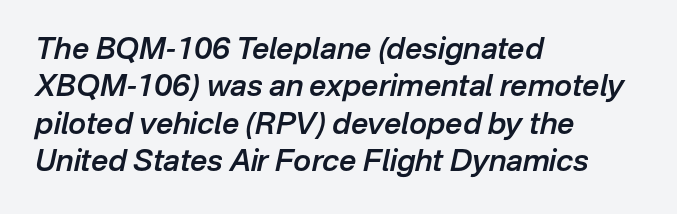
{"italic": "yes", "lean": "right", "slant_degrees": 12, "bold": "semi", "weight": "semibold", "width": "normal", "stroke_contrast": "low", "x_height": "medium", "monospaced": "no", "underline": "no", "align": "left", "line_spacing": "normal", "line_spacing_ratio": 1.25, "letter_spacing": "normal", "letter_spacing_em": 0.0, "glyph_px": 30}
